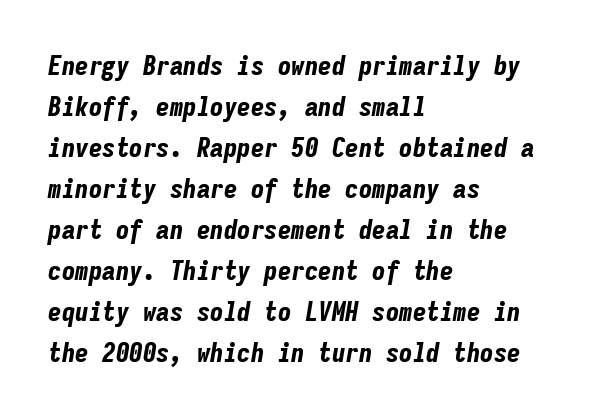
{"italic": "yes", "lean": "right", "slant_degrees": 9, "bold": "yes", "underline": "no", "align": "left", "line_spacing": "normal", "line_spacing_ratio": 1.52, "letter_spacing": "normal", "letter_spacing_em": 0.0, "glyph_px": 27}
